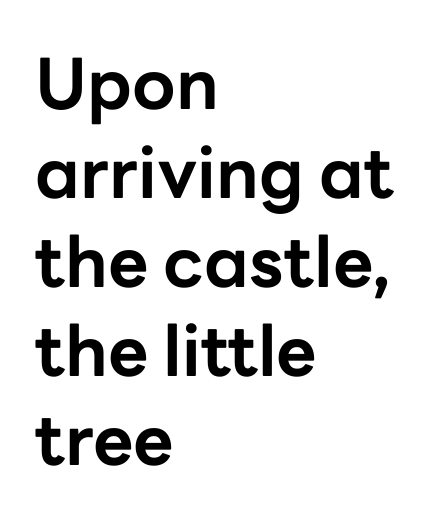
{"serif": "no", "italic": "no", "bold": "yes", "weight": "bold", "width": "normal", "stroke_contrast": "low", "x_height": "medium", "monospaced": "no", "underline": "no", "align": "left", "line_spacing": "normal", "line_spacing_ratio": 1.27, "letter_spacing": "normal", "letter_spacing_em": 0.0, "glyph_px": 70}
